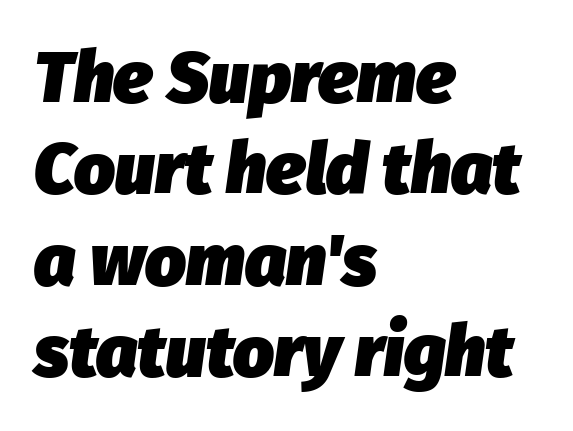
The letterforms sit shoulder to shoulder at normal distance. These lines are rendered in a variable-pitch font. The leading is moderate, giving the passage an even texture. The passage shown is emphatically bold. Glance below the letters and you will spot only blank space. The lines in this sample share a left origin and differ only in where they stop.
